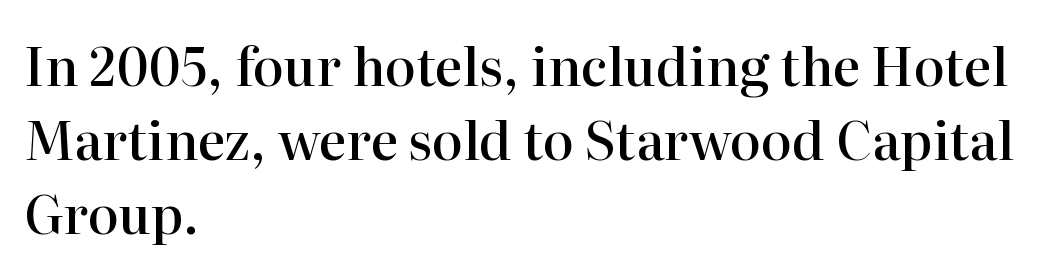
{"serif": "yes", "italic": "no", "bold": "semi", "weight": "semibold", "width": "normal", "stroke_contrast": "high", "x_height": "medium", "monospaced": "no", "underline": "no", "align": "left", "line_spacing": "normal", "line_spacing_ratio": 1.42, "letter_spacing": "normal", "letter_spacing_em": 0.0, "glyph_px": 52}
